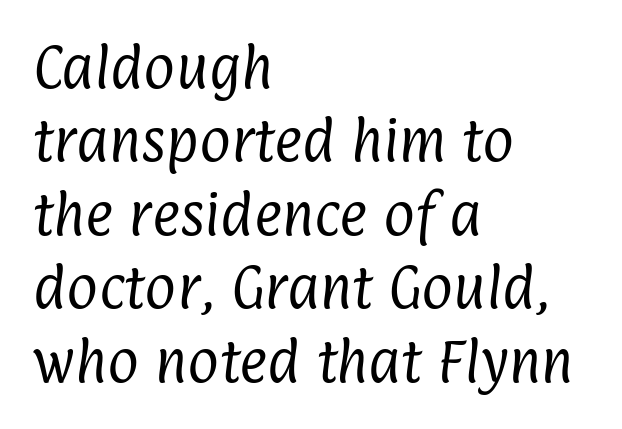
Q: Is the text bold? A: No.
Q: Is the typeface a serif or a sans-serif typeface? A: Sans-serif.
Q: Is the text underlined? A: No.
Q: How is the paragraph aligned? A: Left-aligned.
Q: Is the spacing between letters normal or unusually wide? A: Normal.
Q: Is the spacing between lines tight, normal or loose? A: Normal.
Q: Width (condensed, normal, or wide)? A: Condensed.
Q: Stroke contrast? A: Low.
Q: x-height? A: Medium.
Q: Monospaced? A: No.
